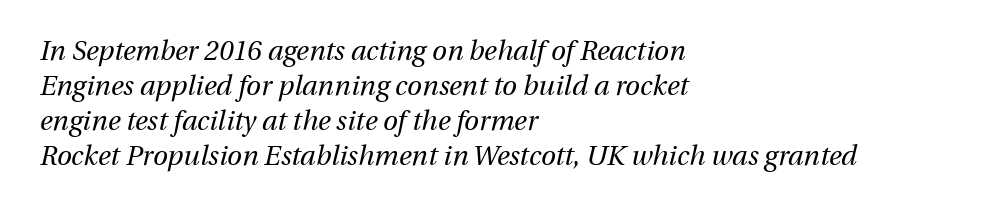
One-word summary of the alignment: left. You could call the tracking neutral — neither tight nor loose. The specimen omits any rule beneath the text block's lines. Summary of weight: not heavy and not bold.
